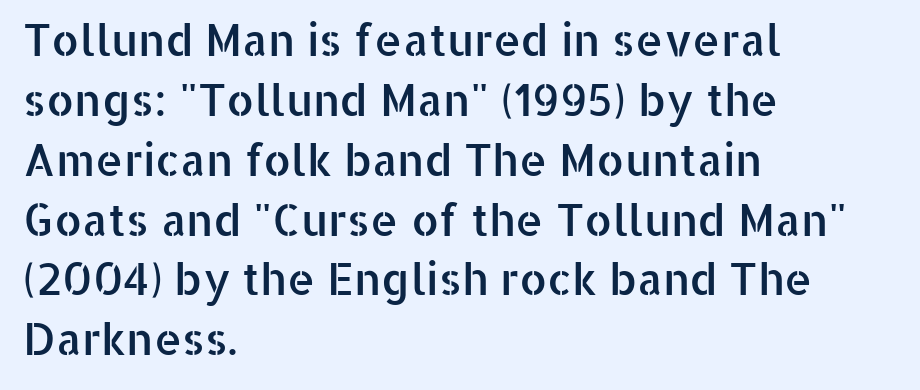
{"serif": "no", "italic": "no", "width": "normal", "stroke_contrast": "low", "x_height": "medium", "monospaced": "no", "underline": "no", "align": "left", "line_spacing": "normal", "line_spacing_ratio": 1.36, "letter_spacing": "normal", "letter_spacing_em": 0.0, "glyph_px": 44}
